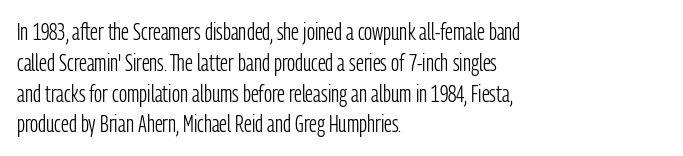
Q: Is the text bold? A: No.
Q: Is the text italic (slanted)? A: No, it is upright.
Q: Is the text underlined? A: No.
Q: How is the paragraph aligned? A: Left-aligned.
Q: Is the spacing between letters normal or unusually wide? A: Normal.
Q: Is the spacing between lines tight, normal or loose? A: Normal.
